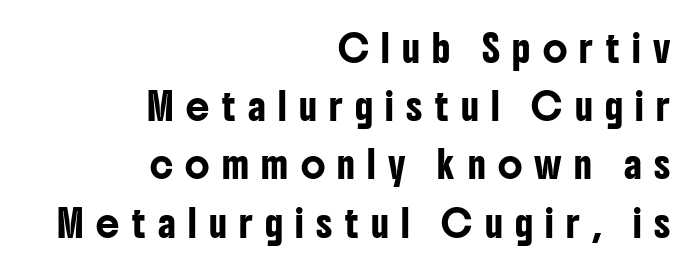
{"italic": "no", "underline": "no", "align": "right", "line_spacing": "loose", "line_spacing_ratio": 2.24, "letter_spacing": "wide", "letter_spacing_em": 0.48, "glyph_px": 26}
